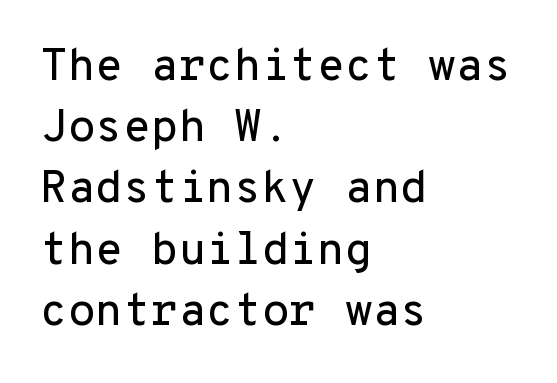
To sum up the face: it is a sans, with no serifs. A bare baseline throughout the passage. A typesetter would mark this as roman, not italic. Monospaced: the letters line up in strict vertical columns.
